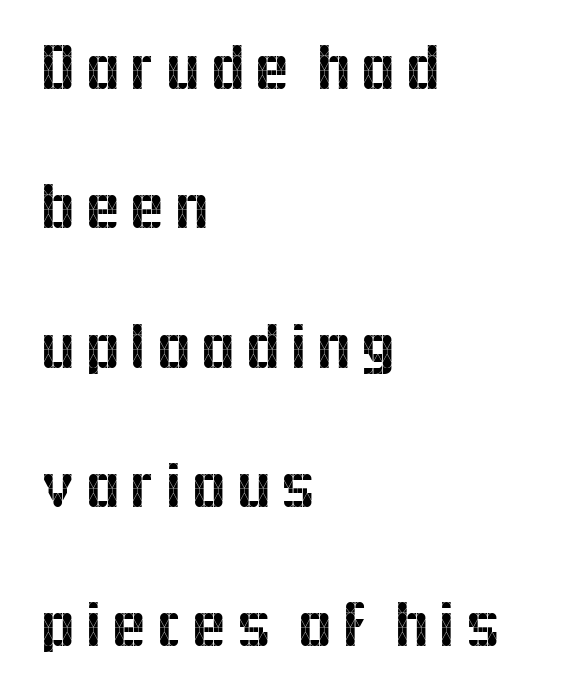
When letters stand straight like this, we call the style roman or upright. The characters display no serif detailing; their extremities are plain. The letters advance in unequal steps, a hallmark of proportional type. Alignment: flush left. The foot of each line stays bare and open. Interline gaps are noticeably wide in this sample.
